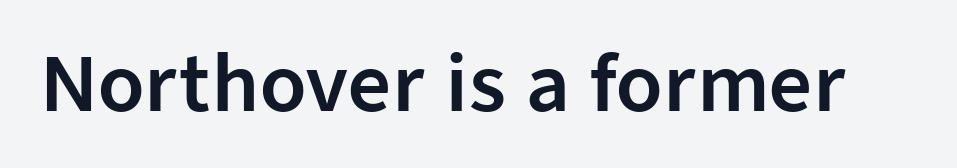
Characters follow at the spacing the type designer built in. Nobody drew a line under any word here. You can tell it's not italic because the verticals are truly vertical. The face used here is proportionally spaced, like ordinary book or web type. The designer went with a sans here, leaving each stem footless.
